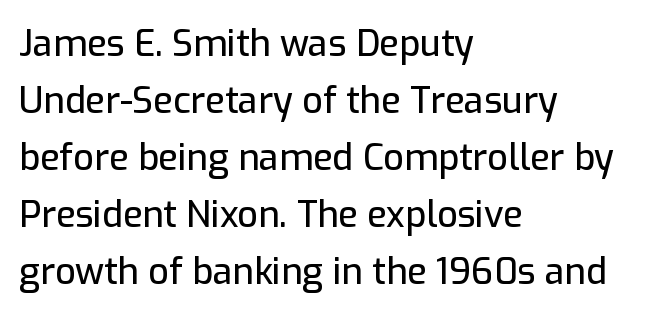
{"serif": "no", "italic": "no", "width": "normal", "stroke_contrast": "low", "x_height": "medium", "monospaced": "no", "underline": "no", "align": "left", "line_spacing": "normal", "line_spacing_ratio": 1.58, "letter_spacing": "normal", "letter_spacing_em": 0.0, "glyph_px": 36}
